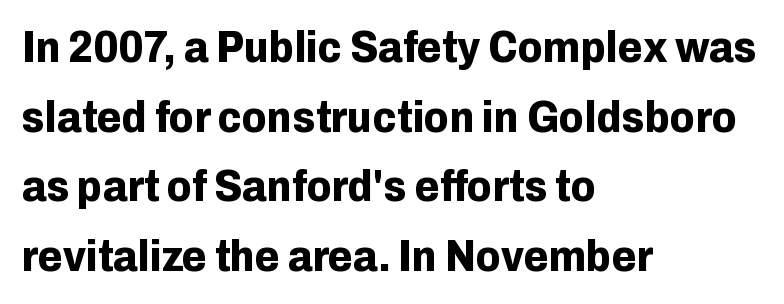
{"serif": "no", "italic": "no", "bold": "yes", "weight": "bold", "width": "normal", "stroke_contrast": "low", "x_height": "medium", "monospaced": "no", "underline": "no", "align": "left", "line_spacing": "normal", "line_spacing_ratio": 1.55, "letter_spacing": "normal", "letter_spacing_em": 0.0, "glyph_px": 45}
